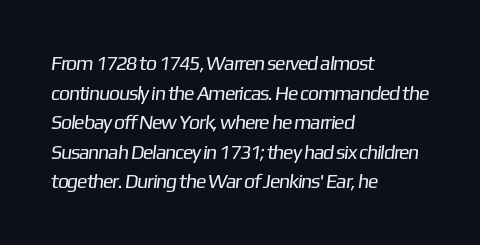
Q: Is the text bold? A: No.
Q: Is the text underlined? A: No.
Q: How is the paragraph aligned? A: Left-aligned.
Q: Is the spacing between letters normal or unusually wide? A: Normal.
Q: Is the spacing between lines tight, normal or loose? A: Normal.
